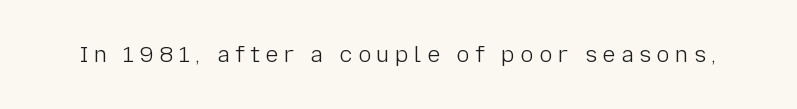
{"italic": "no", "bold": "no", "underline": "no", "letter_spacing": "wide", "letter_spacing_em": 0.25, "glyph_px": 22}
